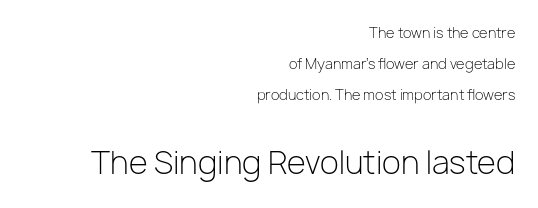
This is the regular roman posture of the typeface. Compare the two chunks: the lower has the greater cap height. Baseline-to-baseline distance is far greater than the letter height. The letters sit at their default tracking, neither squeezed nor spread. The font is comparable to plain body text, perhaps lighter. The lines in this sample share a right terminus and differ only in where they begin.
